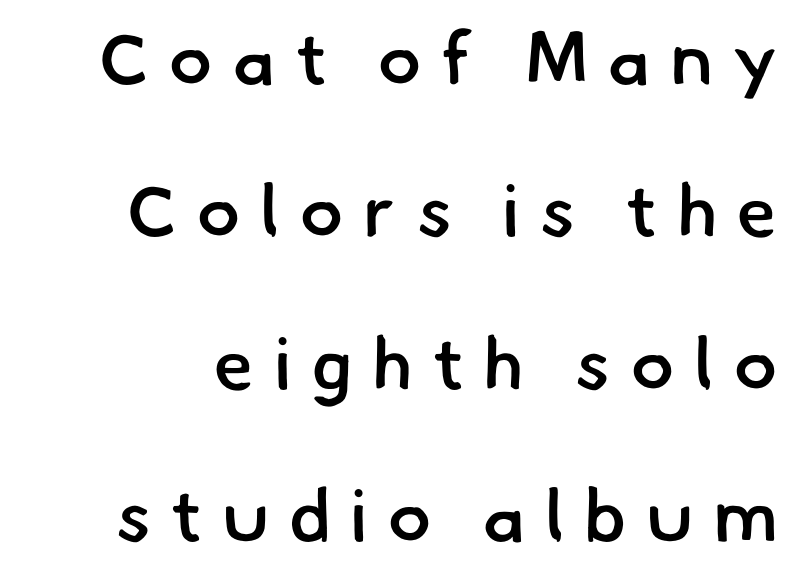
The font is running at a semibold setting, under full bold. The zone under the glyphs is completely vacant. The tracking jumps out immediately: characters are airy and widely separated. Leading is clearly above the norm, producing a sparse column. Grotesque or geometric, the face here clearly has no serifs. Looks like regular typesetting: each glyph gets only the width it needs.
